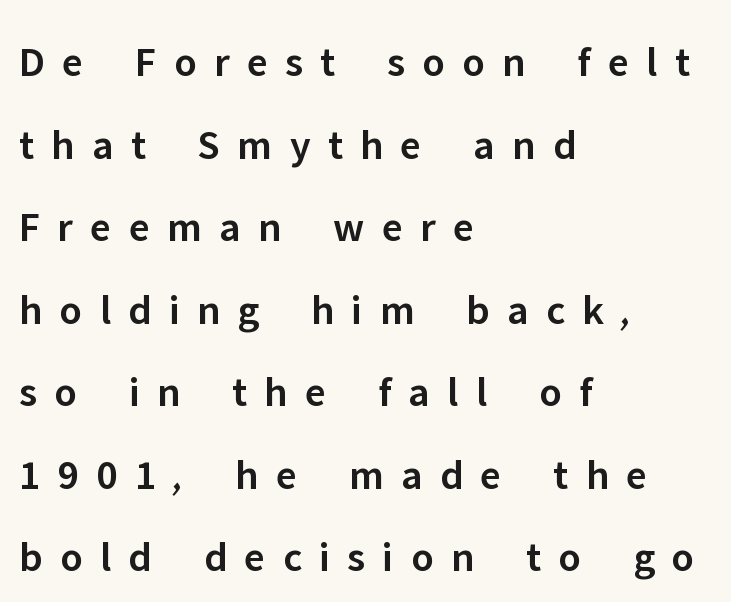
Q: Is the text bold? A: Semi-bold.
Q: Is the text italic (slanted)? A: No, it is upright.
Q: Is the typeface a serif or a sans-serif typeface? A: Sans-serif.
Q: Is the text underlined? A: No.
Q: How is the paragraph aligned? A: Left-aligned.
Q: Is the spacing between letters normal or unusually wide? A: Unusually wide.
Q: Is the spacing between lines tight, normal or loose? A: Loose.
Q: Width (condensed, normal, or wide)? A: Normal.
Q: Stroke contrast? A: Low.
Q: x-height? A: Medium.
Q: Monospaced? A: No.
